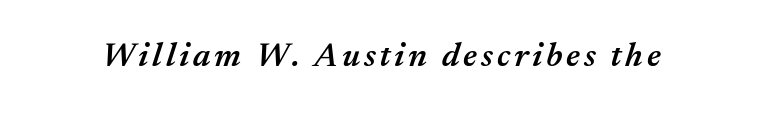
Q: Is the text bold? A: Semi-bold.
Q: Is the text italic (slanted)? A: Yes, it leans right by about 17 degrees.
Q: Is the text underlined? A: No.
Q: Width (condensed, normal, or wide)? A: Normal.
Q: Stroke contrast? A: Medium.
Q: x-height? A: Medium.
Q: Monospaced? A: No.
